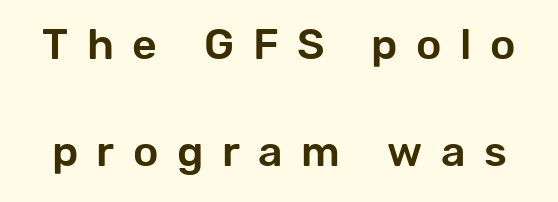
Q: Is the text italic (slanted)? A: No, it is upright.
Q: Is the typeface a serif or a sans-serif typeface? A: Sans-serif.
Q: Is the text underlined? A: No.
Q: Is the spacing between letters normal or unusually wide? A: Unusually wide.
Q: Is the spacing between lines tight, normal or loose? A: Loose.
Q: Width (condensed, normal, or wide)? A: Normal.
Q: Stroke contrast? A: Low.
Q: x-height? A: Medium.
Q: Monospaced? A: No.
